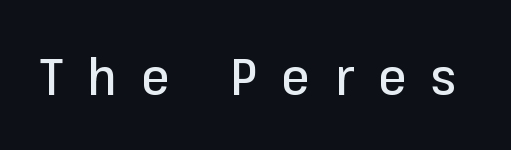
Q: Is the text italic (slanted)? A: No, it is upright.
Q: Is the typeface a serif or a sans-serif typeface? A: Sans-serif.
Q: Is the text underlined? A: No.
Q: Is the spacing between letters normal or unusually wide? A: Unusually wide.
Q: Width (condensed, normal, or wide)? A: Normal.
Q: Stroke contrast? A: Low.
Q: x-height? A: Medium.
Q: Monospaced? A: No.
